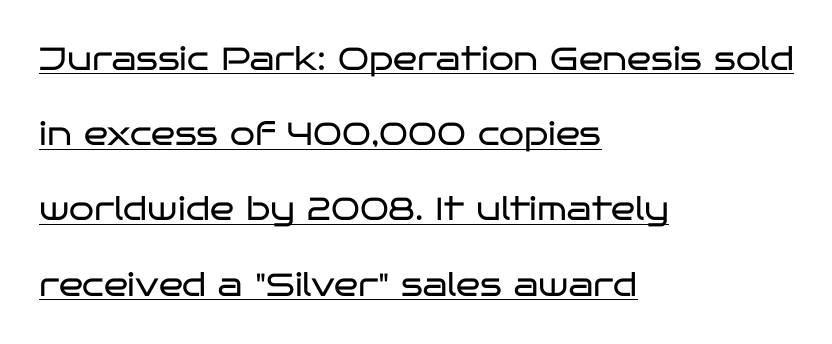
Q: Is the text bold? A: No.
Q: Is the text italic (slanted)? A: No, it is upright.
Q: Is the typeface a serif or a sans-serif typeface? A: Sans-serif.
Q: Is the text underlined? A: Yes.
Q: How is the paragraph aligned? A: Left-aligned.
Q: Is the spacing between letters normal or unusually wide? A: Normal.
Q: Is the spacing between lines tight, normal or loose? A: Loose.
Q: Width (condensed, normal, or wide)? A: Wide.
Q: Stroke contrast? A: Low.
Q: x-height? A: Large.
Q: Monospaced? A: No.
